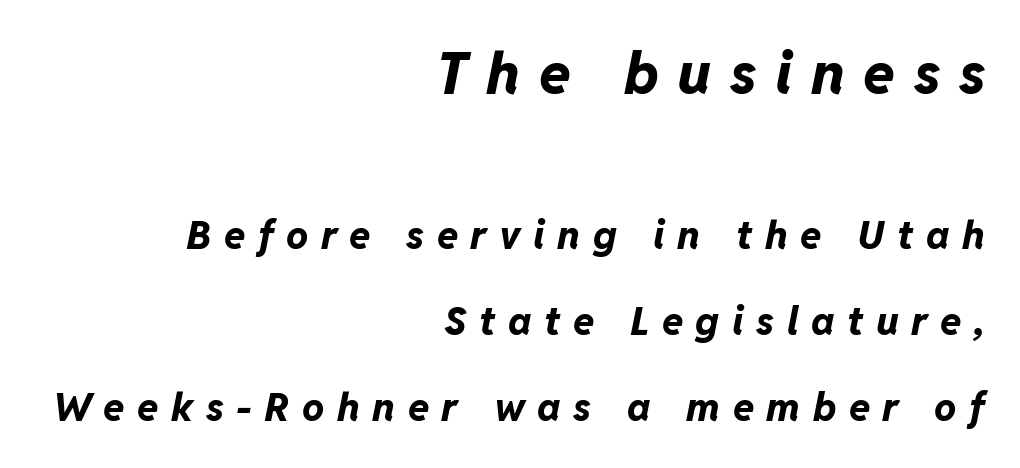
Q: Is the text bold? A: Yes.
Q: Is the text italic (slanted)? A: Yes, it leans right by about 11 degrees.
Q: Is the text underlined? A: No.
Q: How is the paragraph aligned? A: Right-aligned.
Q: Is the spacing between letters normal or unusually wide? A: Unusually wide.
Q: Is the spacing between lines tight, normal or loose? A: Loose.
Q: Which block of text is set in a larger size, the first (top) or the second (bottom)? A: The first (top) one.
Q: Width (condensed, normal, or wide)? A: Normal.
Q: Stroke contrast? A: Low.
Q: x-height? A: Medium.
Q: Monospaced? A: No.
